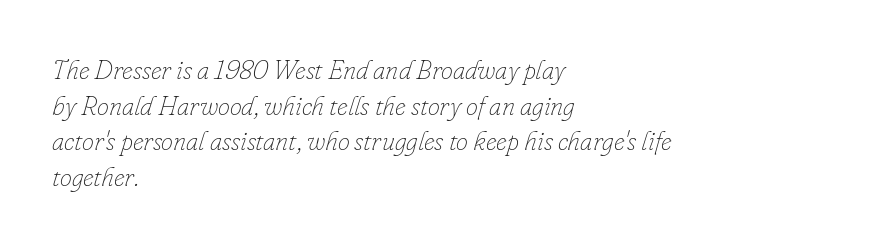
Check the space under the baseline: it is left empty. If you drew a ruler down the left edge, every line would touch it. Each word holds together tightly as a unit, with standard inter-letter gaps. Normally led — the rows are evenly, conventionally spaced. Weight class: somewhere from thin through regular.
